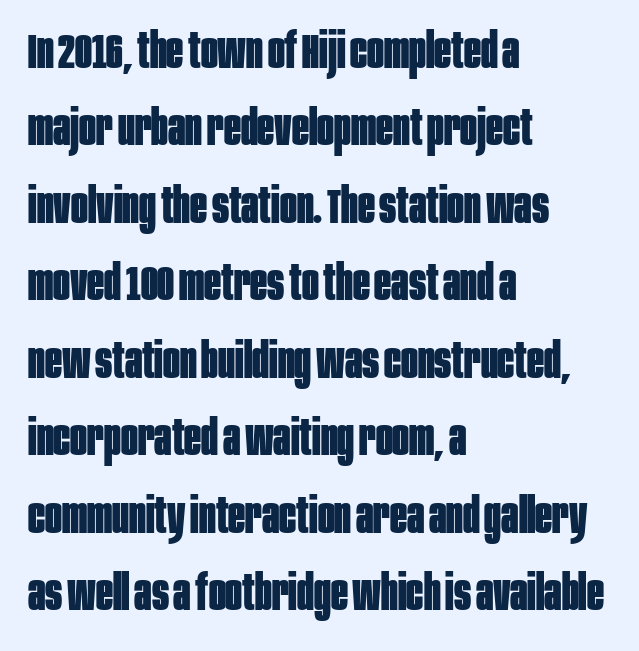
The image shows 50 px bold, condensed sans-serif type, upright; set left-aligned, normal line spacing (1.55x), normal letter spacing, not underlined; low stroke contrast and a large x-height.
